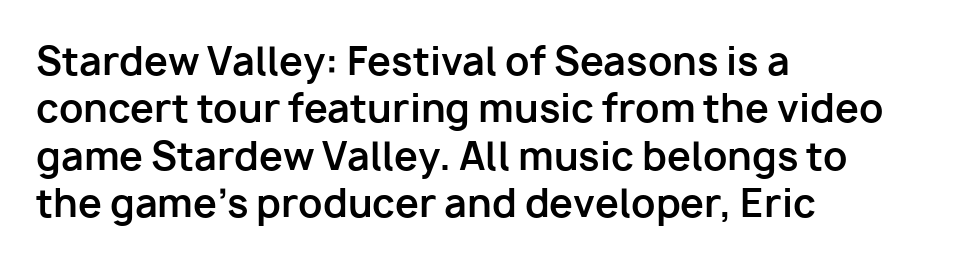
{"serif": "no", "italic": "no", "bold": "yes", "weight": "bold", "width": "normal", "stroke_contrast": "low", "x_height": "medium", "monospaced": "no", "underline": "no", "align": "left", "line_spacing": "normal", "line_spacing_ratio": 1.25, "letter_spacing": "normal", "letter_spacing_em": 0.0, "glyph_px": 38}
